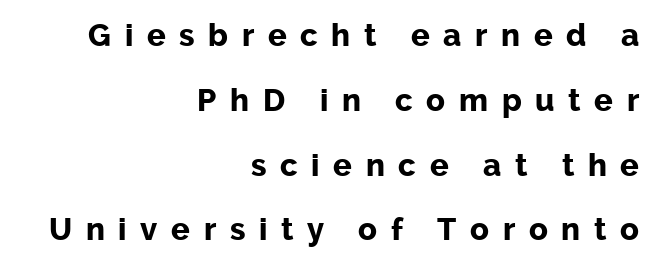
Q: Is the text bold? A: Yes.
Q: Is the text italic (slanted)? A: No, it is upright.
Q: Is the typeface a serif or a sans-serif typeface? A: Sans-serif.
Q: Is the text underlined? A: No.
Q: How is the paragraph aligned? A: Right-aligned.
Q: Is the spacing between letters normal or unusually wide? A: Unusually wide.
Q: Is the spacing between lines tight, normal or loose? A: Loose.
Q: Width (condensed, normal, or wide)? A: Normal.
Q: Stroke contrast? A: Low.
Q: x-height? A: Medium.
Q: Monospaced? A: No.
